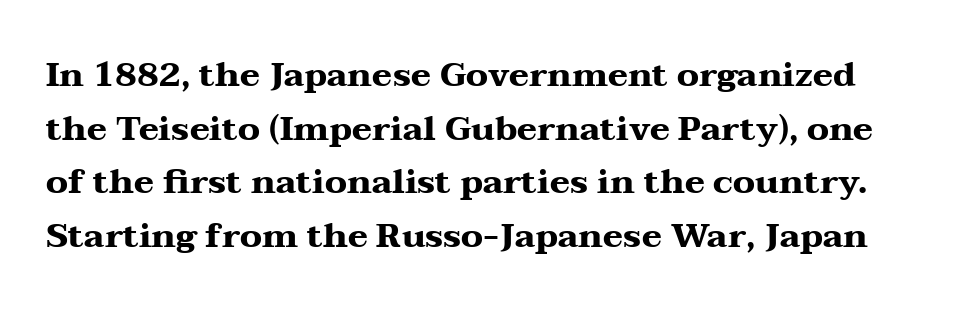
Q: Is the text bold? A: Yes.
Q: Is the text italic (slanted)? A: No, it is upright.
Q: Is the typeface a serif or a sans-serif typeface? A: Serif.
Q: Is the text underlined? A: No.
Q: Is the spacing between letters normal or unusually wide? A: Normal.
Q: Is the spacing between lines tight, normal or loose? A: Normal.
Q: Width (condensed, normal, or wide)? A: Wide.
Q: Stroke contrast? A: Medium.
Q: x-height? A: Medium.
Q: Monospaced? A: No.
